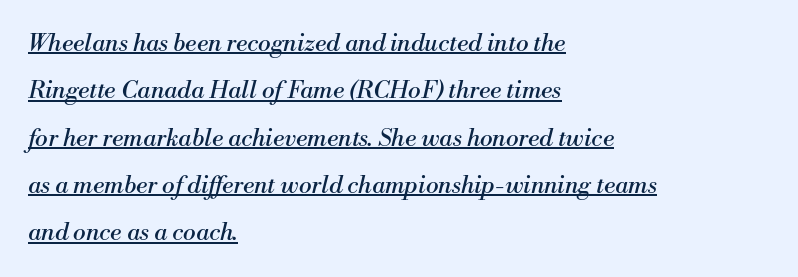
Q: Is the text bold? A: No.
Q: Is the text italic (slanted)? A: Yes, it leans right by about 13 degrees.
Q: Is the text underlined? A: Yes.
Q: How is the paragraph aligned? A: Left-aligned.
Q: Is the spacing between letters normal or unusually wide? A: Normal.
Q: Is the spacing between lines tight, normal or loose? A: Loose.
